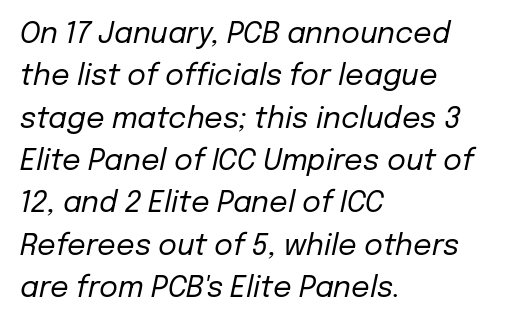
Q: Is the text bold? A: No.
Q: Is the text italic (slanted)? A: Yes, it leans right by about 12 degrees.
Q: Is the text underlined? A: No.
Q: How is the paragraph aligned? A: Left-aligned.
Q: Is the spacing between letters normal or unusually wide? A: Normal.
Q: Is the spacing between lines tight, normal or loose? A: Normal.
Q: Width (condensed, normal, or wide)? A: Normal.
Q: Stroke contrast? A: Low.
Q: x-height? A: Medium.
Q: Monospaced? A: No.
